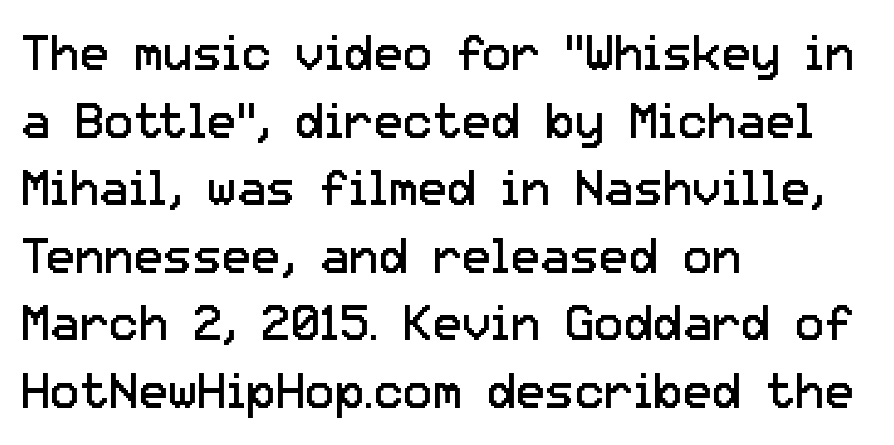
Observe the ordinary spacing: letters are neighbours, not strangers. The space directly below the letters is spotless. The rendering uses a moderate line-height, typical for paragraphs. Casual observation: everything's shoved over to the left. Note the varied advance widths — an 'i' is clearly narrower than an 'm'. The axis of the letterforms is exactly vertical.
